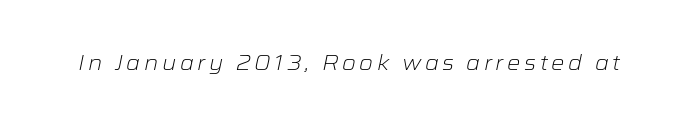
Q: Is the text bold? A: No.
Q: Is the text italic (slanted)? A: Yes, it leans right by about 12 degrees.
Q: Is the text underlined? A: No.
